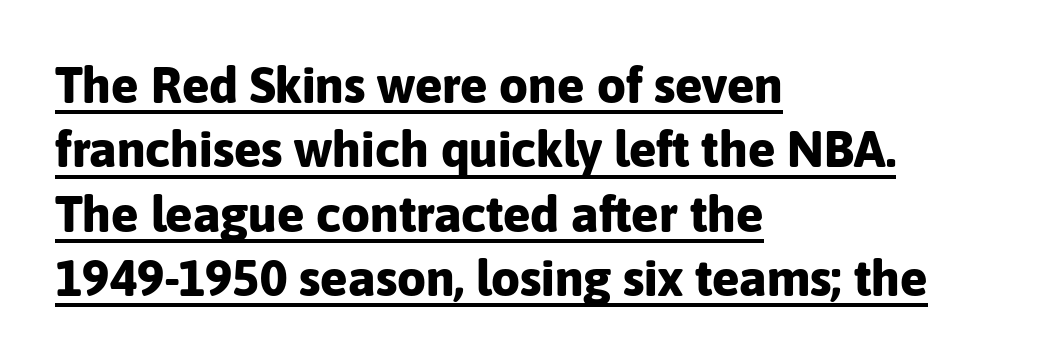
Students, observe the line beneath the letters — that is underlining. This sample has the flowing, uneven cadence of proportional lettering. Does the lettering tilt? It doesn't — this is upright. Does the leading feel generous? No, just average.
